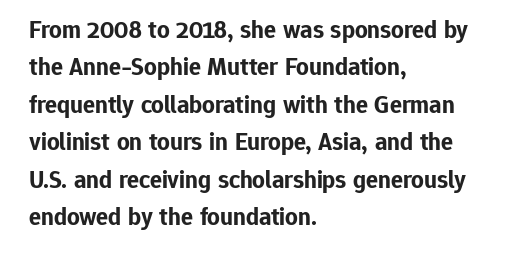
Q: Is the text bold? A: Yes.
Q: Is the text italic (slanted)? A: No, it is upright.
Q: Is the text underlined? A: No.
Q: How is the paragraph aligned? A: Left-aligned.
Q: Is the spacing between letters normal or unusually wide? A: Normal.
Q: Is the spacing between lines tight, normal or loose? A: Normal.
